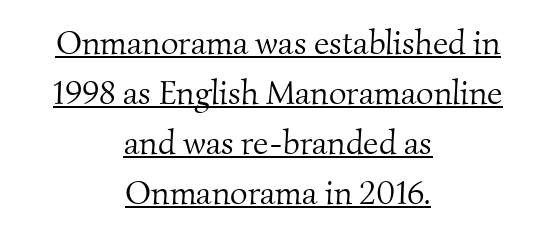
{"serif": "yes", "bold": "no", "weight": "light", "width": "normal", "stroke_contrast": "medium", "x_height": "small", "monospaced": "no", "underline": "yes", "align": "center", "line_spacing": "normal", "line_spacing_ratio": 1.47, "letter_spacing": "normal", "letter_spacing_em": 0.0, "glyph_px": 34}
